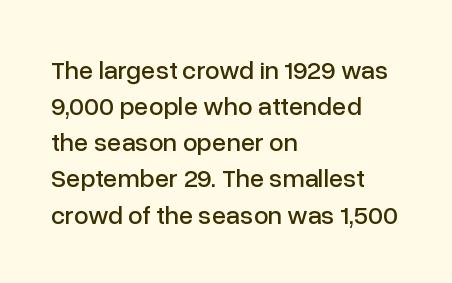
The image shows 26 px text type, upright; set left-aligned, normal line spacing (1.39x), normal letter spacing, not underlined.
